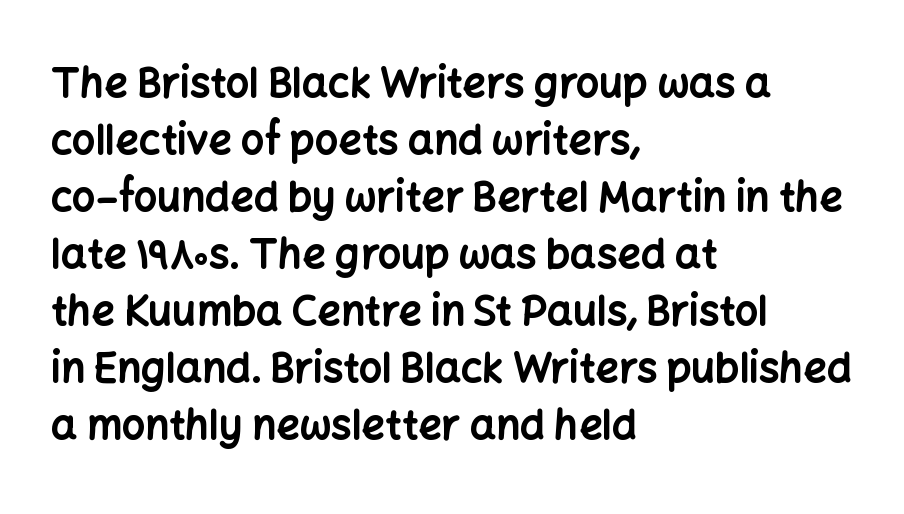
Q: Is the text bold? A: Yes.
Q: Is the text italic (slanted)? A: No, it is upright.
Q: Is the typeface a serif or a sans-serif typeface? A: Sans-serif.
Q: Is the text underlined? A: No.
Q: How is the paragraph aligned? A: Left-aligned.
Q: Is the spacing between letters normal or unusually wide? A: Normal.
Q: Is the spacing between lines tight, normal or loose? A: Normal.
Q: Width (condensed, normal, or wide)? A: Normal.
Q: Stroke contrast? A: Low.
Q: x-height? A: Medium.
Q: Monospaced? A: No.
